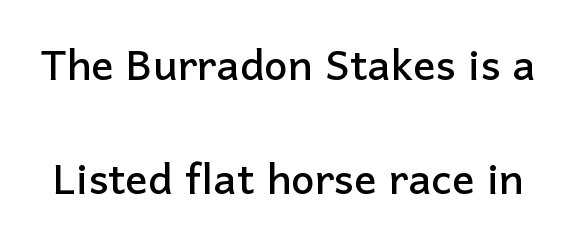
Q: Is the text italic (slanted)? A: No, it is upright.
Q: Is the typeface a serif or a sans-serif typeface? A: Sans-serif.
Q: Is the text underlined? A: No.
Q: Is the spacing between letters normal or unusually wide? A: Normal.
Q: Is the spacing between lines tight, normal or loose? A: Loose.
Q: Width (condensed, normal, or wide)? A: Normal.
Q: Stroke contrast? A: Low.
Q: x-height? A: Medium.
Q: Monospaced? A: No.
